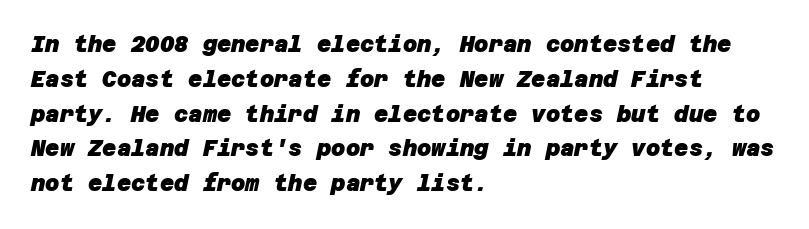
This rendering features lettering with no underline. The passage shown is emphatically bold. Compared with typical body copy, the letter spacing here is the same. Is the block centered? No — it sits flush against the left margin. This block has exactly the height ordinary leading produces.
